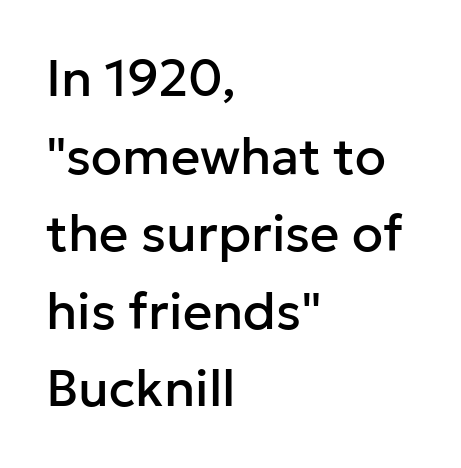
Standard letterfit; no display-style spreading of the glyphs. This sample is left-justified, so line endings fall wherever the words run out. Underline: absent. Is this a fixed-width face? No — the glyphs have proportional, varying widths.
